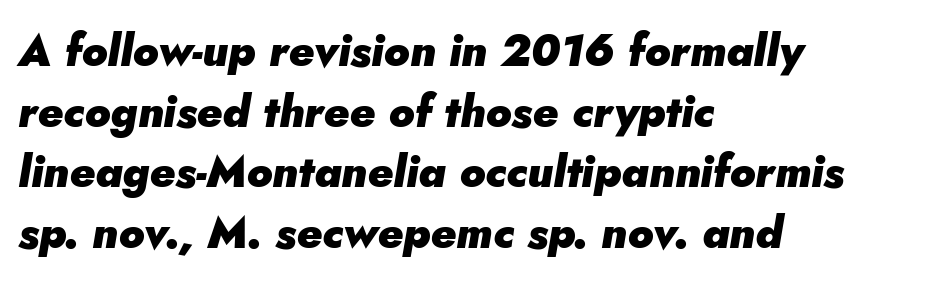
Is the type bold? Yes — the strokes are clearly thick and heavy. The words here are not underlined. Vertically, the passage feels balanced, rows spaced as you'd expect. These lines were composed using italics.
